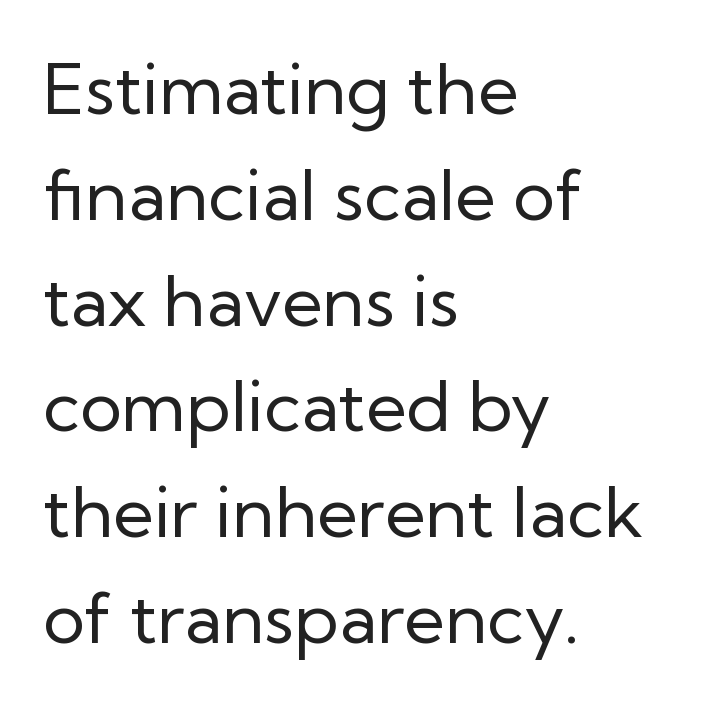
{"serif": "no", "italic": "no", "bold": "no", "weight": "regular", "width": "normal", "stroke_contrast": "low", "x_height": "medium", "monospaced": "no", "underline": "no", "align": "left", "line_spacing": "normal", "line_spacing_ratio": 1.49, "letter_spacing": "normal", "letter_spacing_em": 0.0, "glyph_px": 71}
